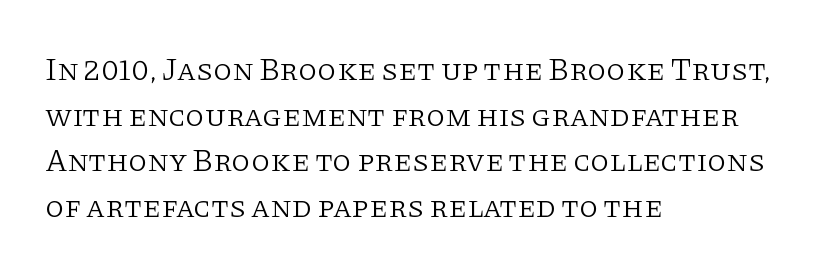
{"serif": "yes", "italic": "no", "bold": "no", "weight": "light", "width": "normal", "stroke_contrast": "low", "x_height": "large", "monospaced": "no", "underline": "no", "align": "left", "line_spacing": "normal", "line_spacing_ratio": 1.47, "letter_spacing": "normal", "letter_spacing_em": 0.0, "glyph_px": 31}
